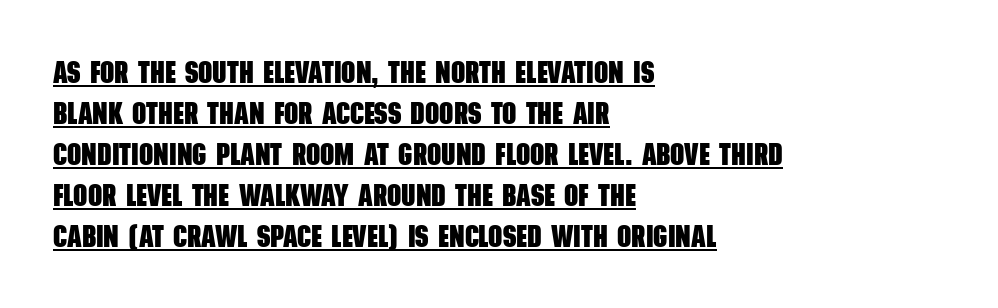
{"serif": "no", "bold": "yes", "weight": "heavy", "width": "condensed", "stroke_contrast": "low", "x_height": "large", "monospaced": "no", "underline": "yes", "align": "left", "line_spacing": "normal", "line_spacing_ratio": 1.32, "letter_spacing": "normal", "letter_spacing_em": 0.0, "glyph_px": 31}
